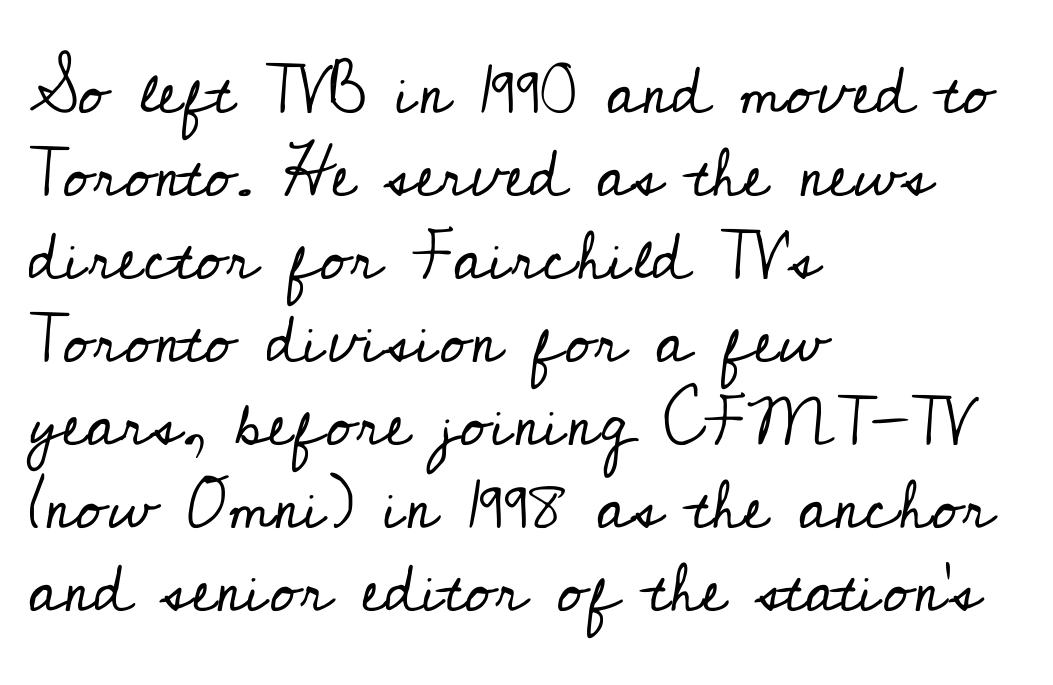
The image shows 67 px regular-weight serif type; set left-aligned, line spacing 1.24x, normal letter spacing, not underlined; low stroke contrast and a small x-height.
